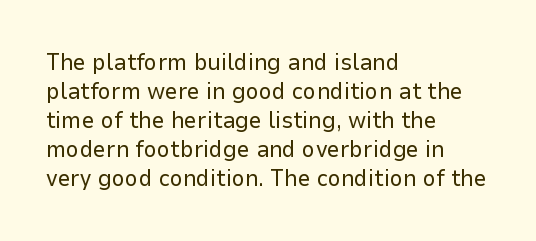
The image shows 23 px text type, upright; set left-aligned, normal line spacing (1.26x), normal letter spacing, not underlined.
